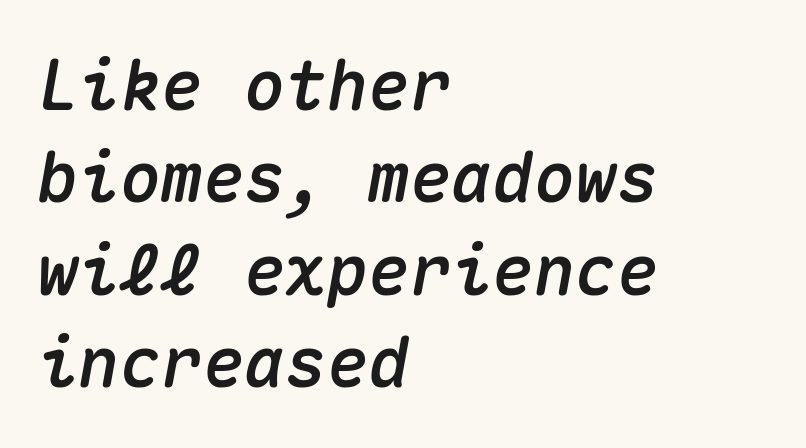
{"italic": "yes", "lean": "right", "slant_degrees": 10, "width": "normal", "stroke_contrast": "medium", "x_height": "medium", "monospaced": "yes", "underline": "no", "align": "left", "line_spacing": "normal", "line_spacing_ratio": 1.34, "letter_spacing": "normal", "letter_spacing_em": 0.0, "glyph_px": 69}
